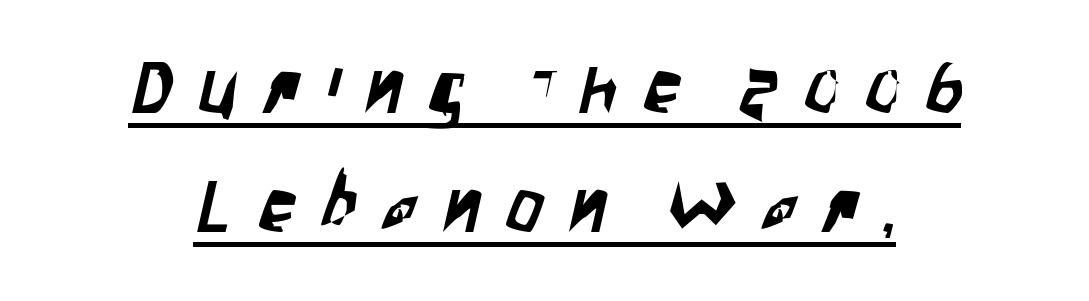
{"serif": "no", "width": "condensed", "stroke_contrast": "low", "x_height": "large", "monospaced": "no", "underline": "yes", "align": "center", "line_spacing": "normal", "line_spacing_ratio": 1.63, "letter_spacing": "wide", "letter_spacing_em": 0.36, "glyph_px": 73}
